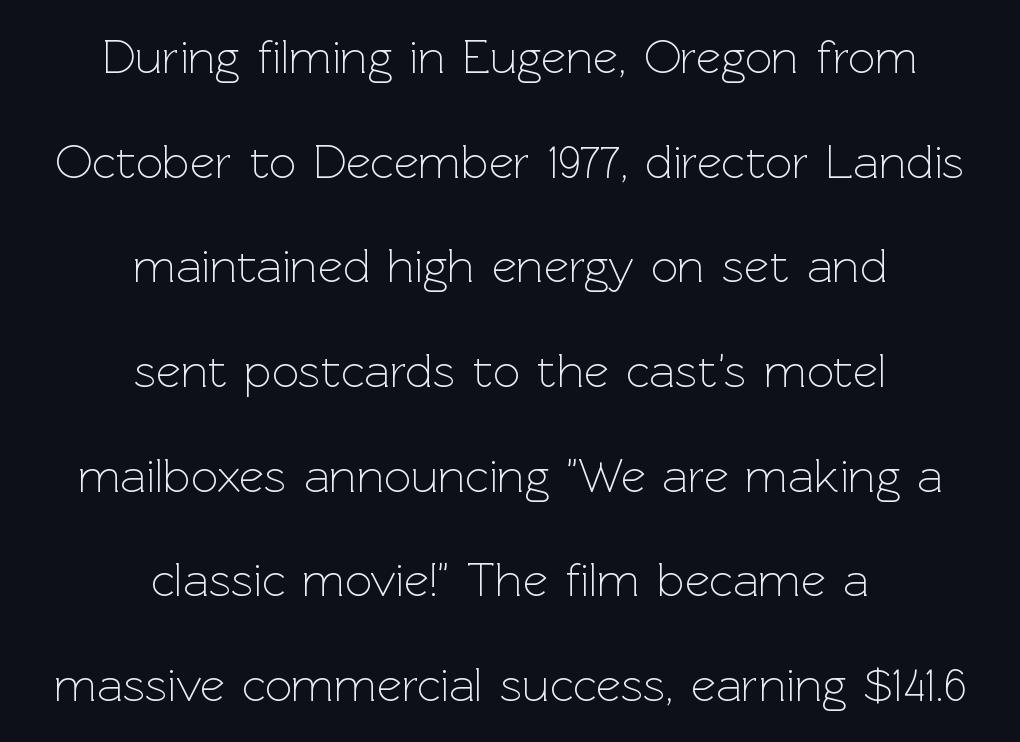
{"serif": "no", "italic": "no", "bold": "no", "weight": "light", "width": "normal", "x_height": "medium", "monospaced": "no", "underline": "no", "align": "center", "line_spacing": "loose", "line_spacing_ratio": 2.18, "letter_spacing": "normal", "letter_spacing_em": 0.0, "glyph_px": 48}
